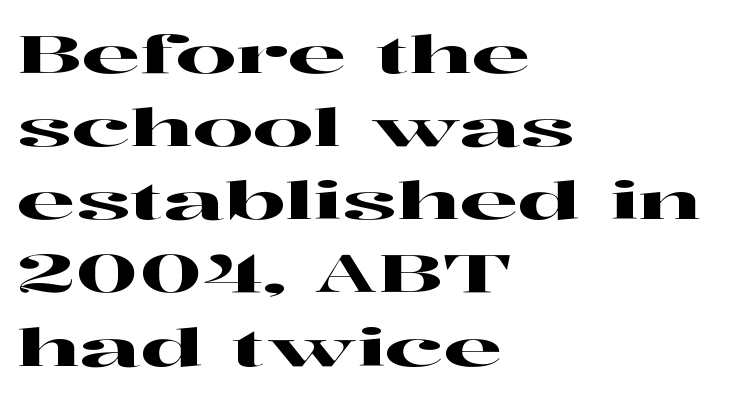
The image shows 53 px wide serif type, upright; set left-aligned, normal line spacing (1.38x), normal letter spacing, not underlined; high stroke contrast and a medium x-height.
